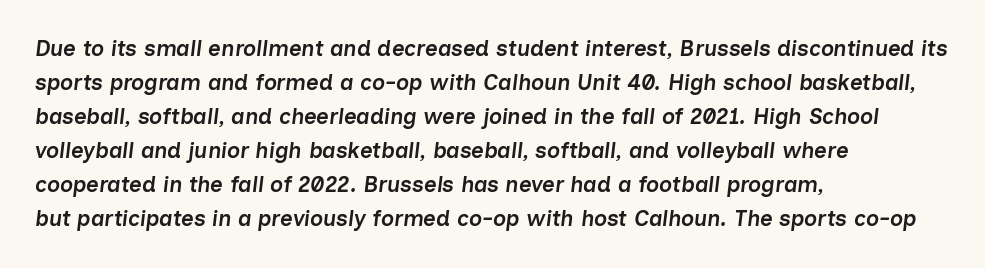
Q: Is the text bold? A: Semi-bold.
Q: Is the text italic (slanted)? A: Yes, it leans right by about 7 degrees.
Q: Is the text underlined? A: No.
Q: How is the paragraph aligned? A: Left-aligned.
Q: Is the spacing between letters normal or unusually wide? A: Normal.
Q: Is the spacing between lines tight, normal or loose? A: Normal.
